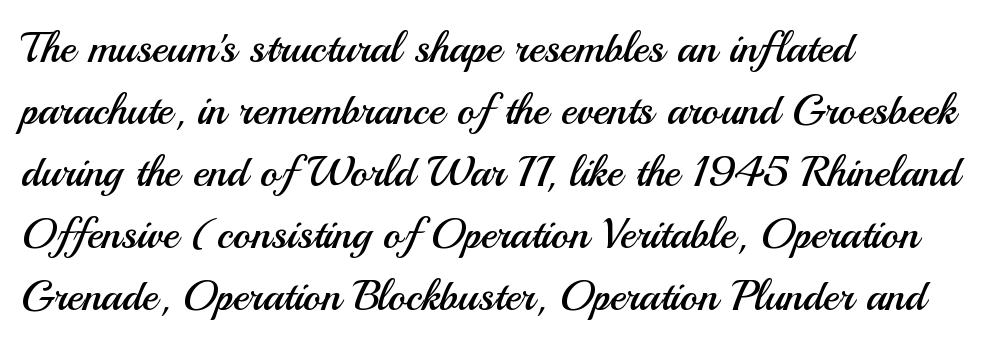
Q: Is the text bold? A: No.
Q: Is the text italic (slanted)? A: Yes.
Q: Is the typeface a serif or a sans-serif typeface? A: Sans-serif.
Q: Is the text underlined? A: No.
Q: How is the paragraph aligned? A: Left-aligned.
Q: Is the spacing between letters normal or unusually wide? A: Normal.
Q: Is the spacing between lines tight, normal or loose? A: Normal.
Q: Width (condensed, normal, or wide)? A: Normal.
Q: Stroke contrast? A: Medium.
Q: x-height? A: Small.
Q: Monospaced? A: No.
